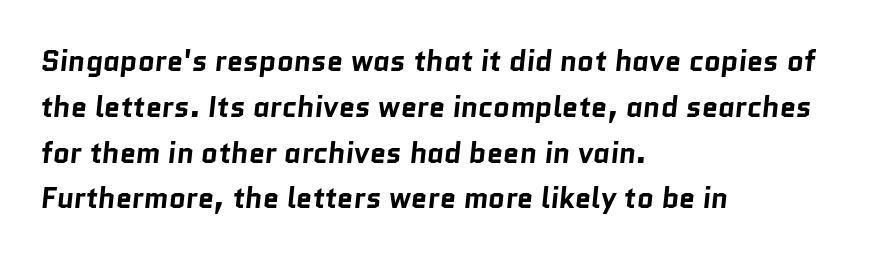
{"serif": "no", "bold": "yes", "weight": "bold", "width": "normal", "stroke_contrast": "low", "x_height": "medium", "monospaced": "no", "underline": "no", "align": "left", "line_spacing": "normal", "line_spacing_ratio": 1.58, "letter_spacing": "normal", "letter_spacing_em": 0.0, "glyph_px": 29}
